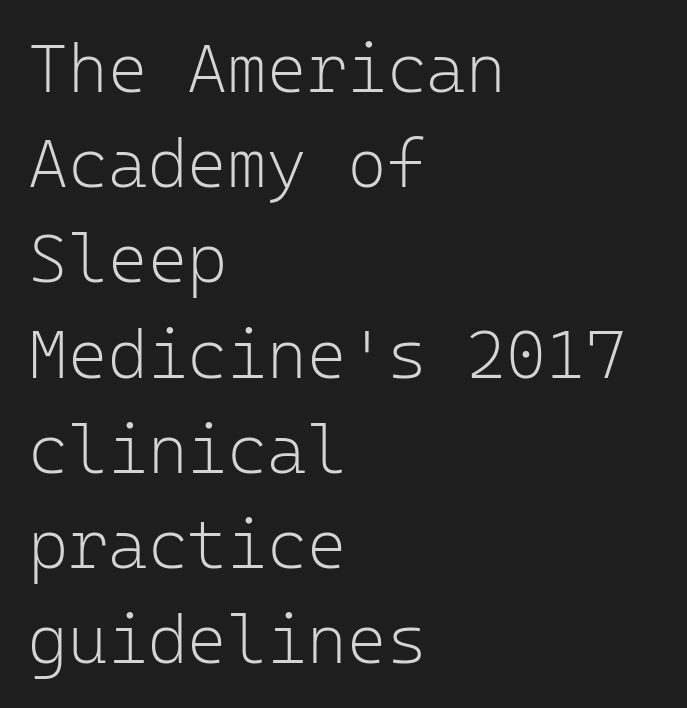
Ink coverage per letter is moderate at most. The passage shown is not underscored anywhere. Is the letter spacing exaggerated? No — it looks like the ordinary default. Are there feet on the stems? There aren't — it's a sans.
